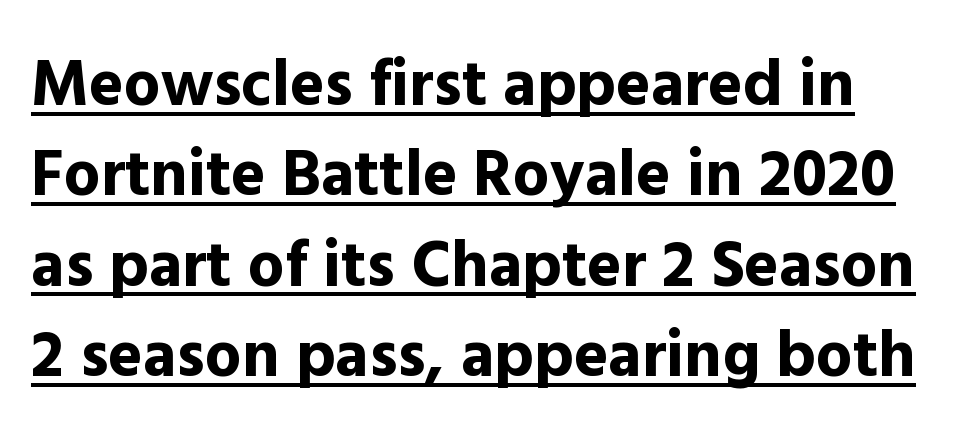
The face used here is proportionally spaced, like ordinary book or web type. Unlike a traditional serif, this face leaves its strokes unadorned. Unlike italic type, these characters show no tilt at all. What decoration does the sample have? An underline.
